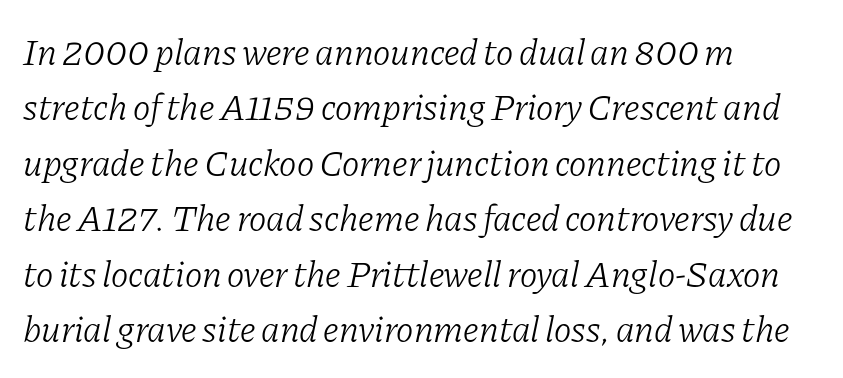
This sample has the flowing, uneven cadence of proportional lettering. Honestly, there is no underline to notice here at all. Stems here are at most as thick as an everyday book face. Each letter's strokes conclude with small projecting serifs. The passage shown leans; its letterforms are oblique.
